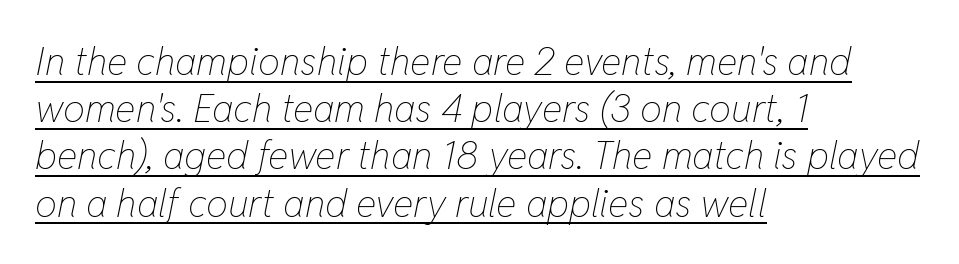
Q: Is the text bold? A: No.
Q: Is the text italic (slanted)? A: Yes, it leans right by about 11 degrees.
Q: Is the text underlined? A: Yes.
Q: How is the paragraph aligned? A: Left-aligned.
Q: Is the spacing between letters normal or unusually wide? A: Normal.
Q: Width (condensed, normal, or wide)? A: Condensed.
Q: Stroke contrast? A: Low.
Q: x-height? A: Medium.
Q: Monospaced? A: No.
